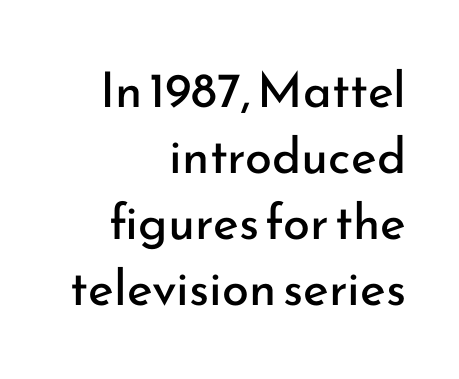
Q: Is the text bold? A: No.
Q: Is the text italic (slanted)? A: No, it is upright.
Q: Is the typeface a serif or a sans-serif typeface? A: Sans-serif.
Q: Is the text underlined? A: No.
Q: How is the paragraph aligned? A: Right-aligned.
Q: Is the spacing between letters normal or unusually wide? A: Normal.
Q: Is the spacing between lines tight, normal or loose? A: Normal.
Q: Width (condensed, normal, or wide)? A: Normal.
Q: Stroke contrast? A: Low.
Q: x-height? A: Small.
Q: Monospaced? A: No.
